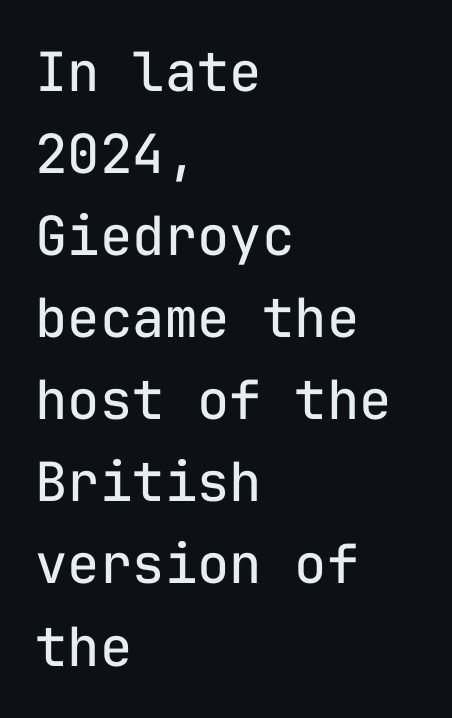
Q: Is the text bold? A: No.
Q: Is the text italic (slanted)? A: No, it is upright.
Q: Is the typeface a serif or a sans-serif typeface? A: Sans-serif.
Q: Is the text underlined? A: No.
Q: How is the paragraph aligned? A: Left-aligned.
Q: Is the spacing between letters normal or unusually wide? A: Normal.
Q: Is the spacing between lines tight, normal or loose? A: Normal.
Q: Width (condensed, normal, or wide)? A: Normal.
Q: Stroke contrast? A: Low.
Q: x-height? A: Medium.
Q: Monospaced? A: Yes.
